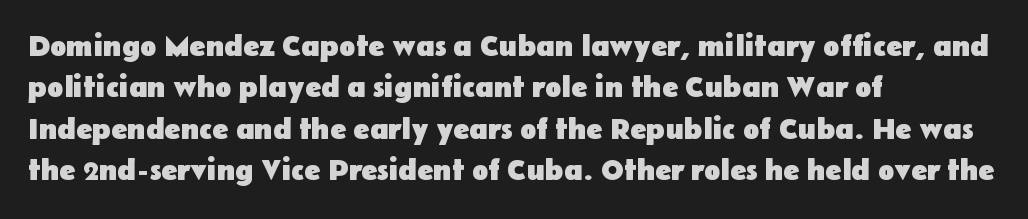
The image shows 30 px heavy sans-serif type, upright; set left-aligned, normal line spacing (1.38x), normal letter spacing, not underlined; low stroke contrast and a medium x-height.
